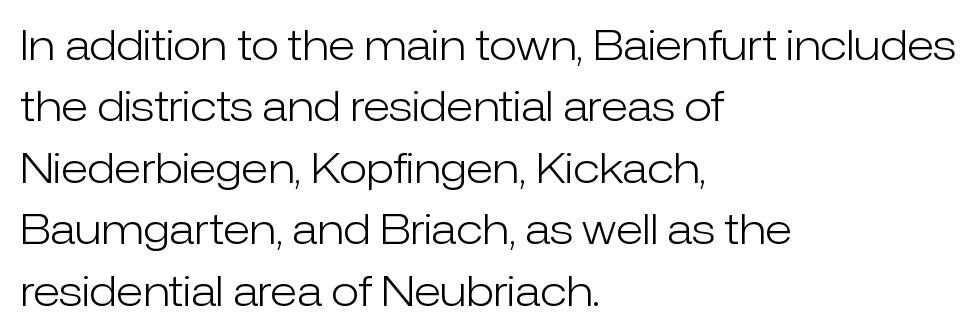
These lines are set flush left with a ragged right edge. Think of a printed novel: that variable character pitch is what you see here. Type without underlining. Interline gaps are of average width in this sample.
